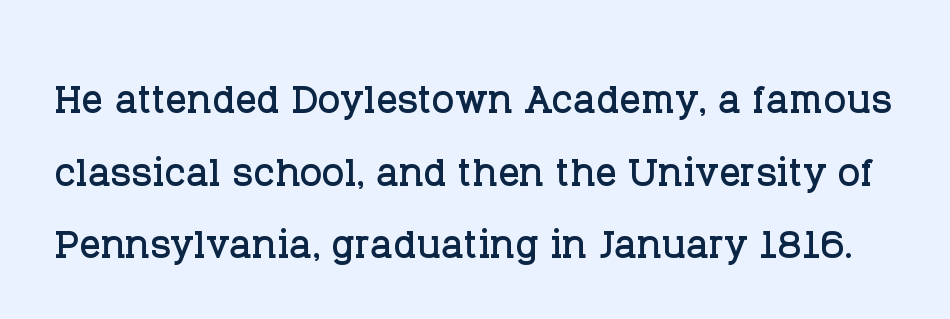
{"serif": "yes", "italic": "no", "width": "normal", "stroke_contrast": "low", "x_height": "large", "monospaced": "no", "underline": "no", "line_spacing": "normal", "line_spacing_ratio": 1.37, "letter_spacing": "normal", "letter_spacing_em": 0.0, "glyph_px": 53}
